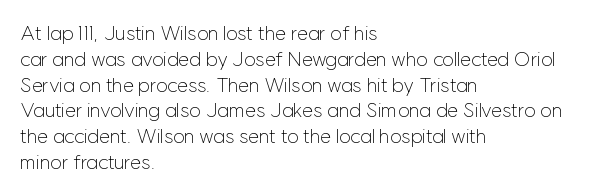
Interline gaps are of average width in this sample. Style check: upright. Tracking here is standard; glyphs follow each other at the usual distance. Stroke mass is kept to a normal reading level or below. Beneath every word, the page is bare. Leftover space on each line is placed entirely after the last word.
